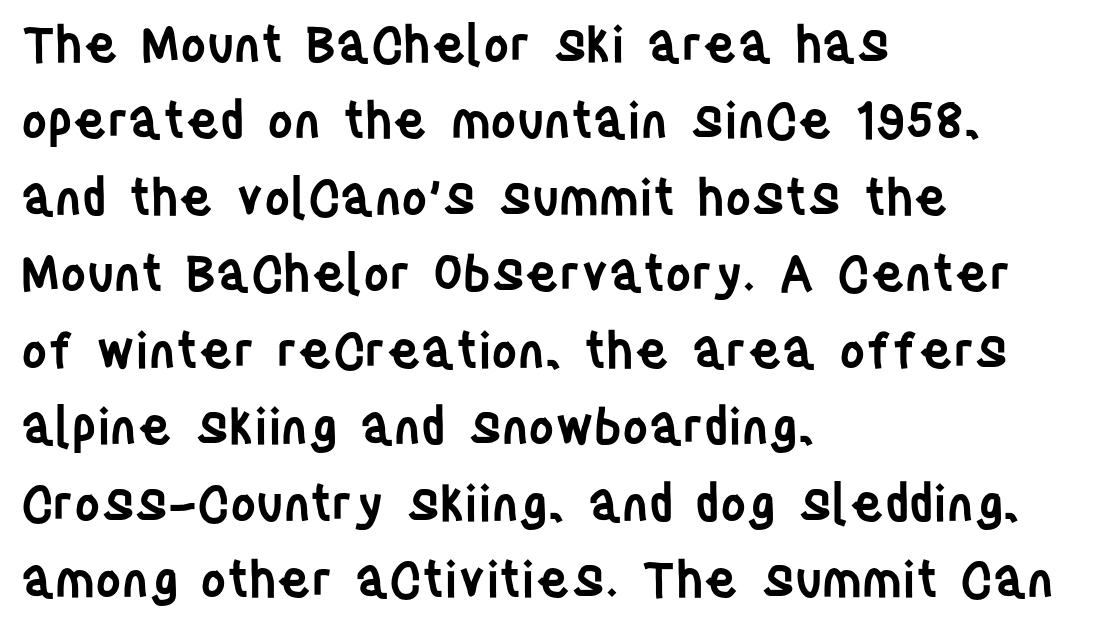
Q: Is the text bold? A: Semi-bold.
Q: Is the text italic (slanted)? A: No, it is upright.
Q: Is the typeface a serif or a sans-serif typeface? A: Sans-serif.
Q: Is the text underlined? A: No.
Q: How is the paragraph aligned? A: Left-aligned.
Q: Is the spacing between letters normal or unusually wide? A: Normal.
Q: Is the spacing between lines tight, normal or loose? A: Normal.
Q: Width (condensed, normal, or wide)? A: Condensed.
Q: Stroke contrast? A: Low.
Q: x-height? A: Large.
Q: Monospaced? A: No.
